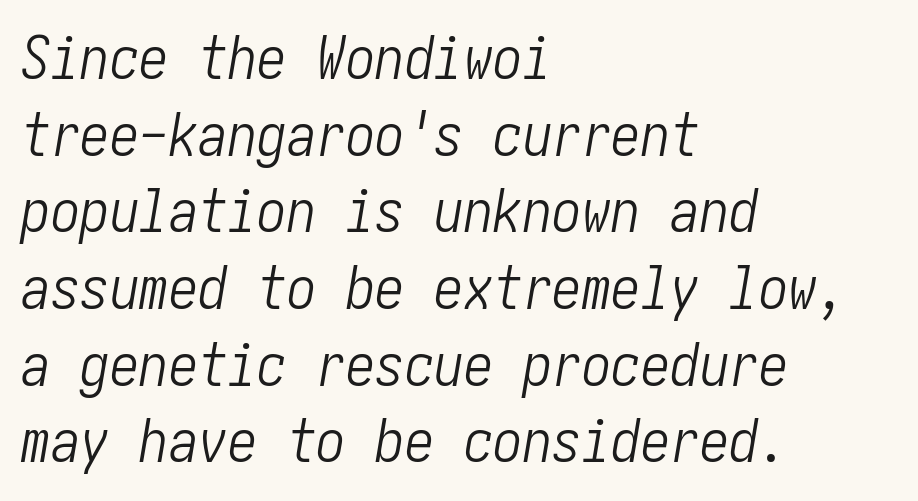
Q: Is the text bold? A: No.
Q: Is the text italic (slanted)? A: Yes, it leans right by about 10 degrees.
Q: Is the text underlined? A: No.
Q: How is the paragraph aligned? A: Left-aligned.
Q: Is the spacing between letters normal or unusually wide? A: Normal.
Q: Is the spacing between lines tight, normal or loose? A: Normal.
Q: Width (condensed, normal, or wide)? A: Condensed.
Q: Stroke contrast? A: Low.
Q: x-height? A: Medium.
